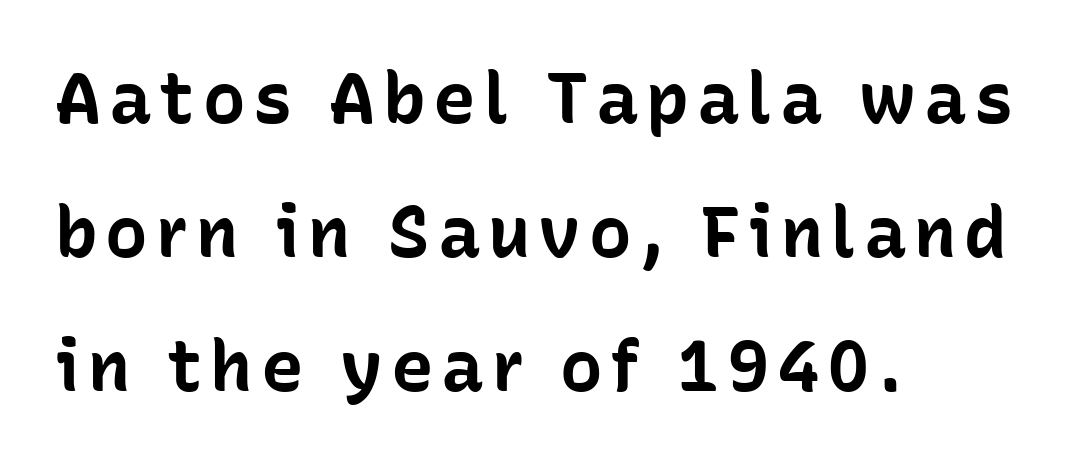
Each line starts at the same left margin while the right side varies. Here the designer chose a conventional face with non-uniform glyph widths. Emphasis by weight is at full strength: bold. Notice how the stems are strictly vertical — no italics here. Regarding serifs, this sample does without them.
